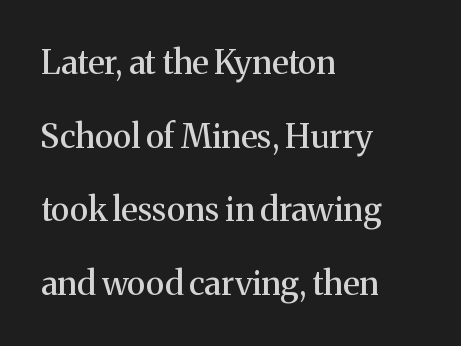
{"serif": "yes", "italic": "no", "width": "normal", "stroke_contrast": "medium", "x_height": "medium", "monospaced": "no", "underline": "no", "align": "left", "line_spacing": "loose", "line_spacing_ratio": 2.23, "letter_spacing": "normal", "letter_spacing_em": 0.0, "glyph_px": 33}
